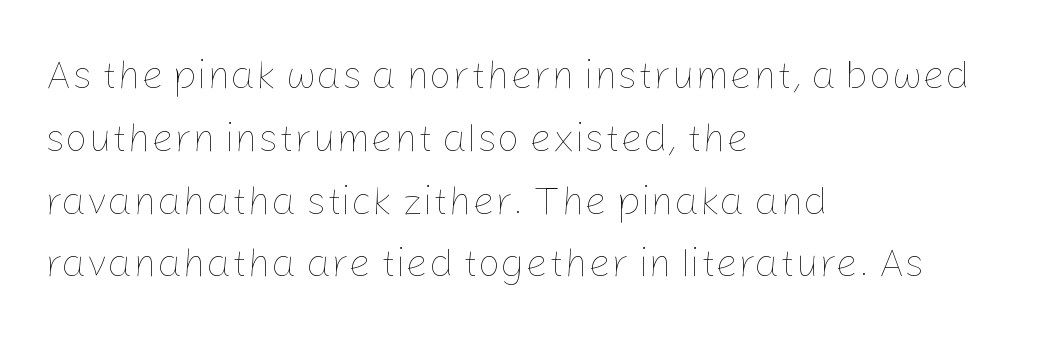
These glyphs show unthickened strokes, regular width or finer. Typeset ragged right — the left edge is the straight one. Designer's note — italics off, roman on. Proportional: the letters do not fall into vertical columns. Just letters on the line, the space beneath them empty. The face used here is rendered with its standard letterfit.
